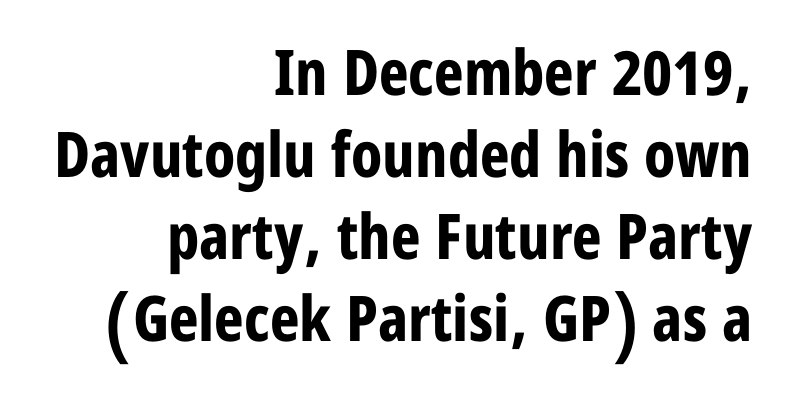
Q: Is the text bold? A: Yes.
Q: Is the text italic (slanted)? A: No, it is upright.
Q: Is the typeface a serif or a sans-serif typeface? A: Sans-serif.
Q: Is the text underlined? A: No.
Q: How is the paragraph aligned? A: Right-aligned.
Q: Is the spacing between letters normal or unusually wide? A: Normal.
Q: Is the spacing between lines tight, normal or loose? A: Normal.
Q: Width (condensed, normal, or wide)? A: Condensed.
Q: Stroke contrast? A: Low.
Q: x-height? A: Medium.
Q: Monospaced? A: No.
